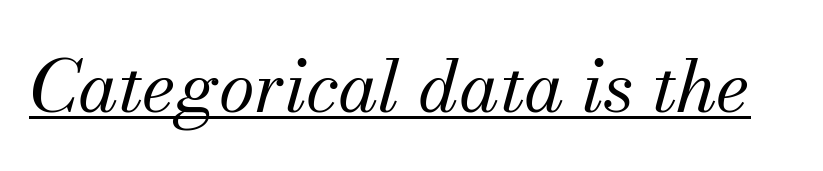
The image shows 73 px regular-weight serif type, italic (leaning right); set normal letter spacing, underlined; medium stroke contrast and a small x-height.
